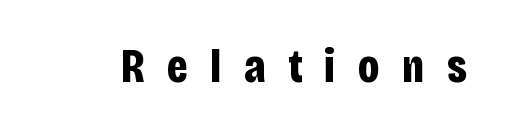
Serif or sans? Sans — the stroke terminals are bare. Italic: no, the glyphs are upright roman. The passage shown has open, widely tracked lettering throughout. Typesetter's note: full bold, strokes at maximum text heaviness.
